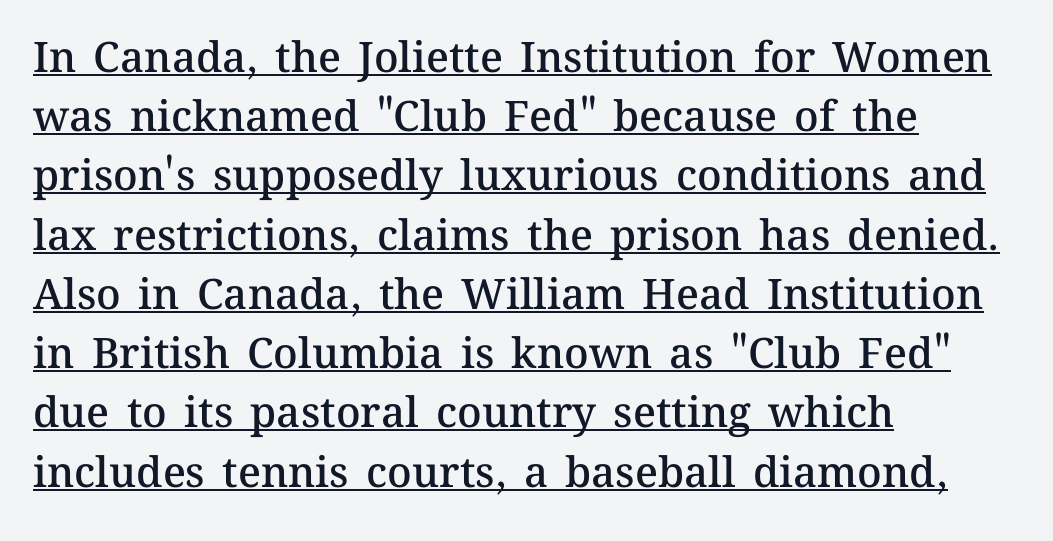
Q: Is the text bold? A: Semi-bold.
Q: Is the text italic (slanted)? A: No, it is upright.
Q: Is the text underlined? A: Yes.
Q: How is the paragraph aligned? A: Left-aligned.
Q: Is the spacing between letters normal or unusually wide? A: Normal.
Q: Is the spacing between lines tight, normal or loose? A: Normal.
Q: Width (condensed, normal, or wide)? A: Normal.
Q: Stroke contrast? A: Medium.
Q: x-height? A: Medium.
Q: Monospaced? A: No.
